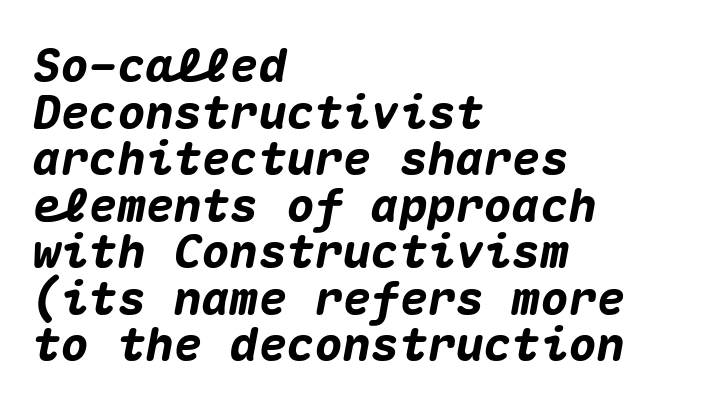
The image shows 47 px heavy type, italic (leaning right), monospaced; set left-aligned, tight line spacing (0.99x), normal letter spacing, not underlined; medium stroke contrast and a medium x-height.
